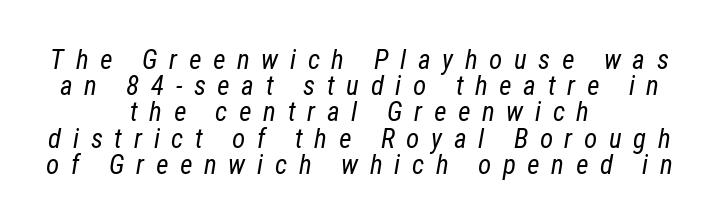
Q: Is the text bold? A: No.
Q: Is the text italic (slanted)? A: Yes, it leans right by about 12 degrees.
Q: Is the text underlined? A: No.
Q: How is the paragraph aligned? A: Centered.
Q: Is the spacing between letters normal or unusually wide? A: Unusually wide.
Q: Is the spacing between lines tight, normal or loose? A: Tight.
